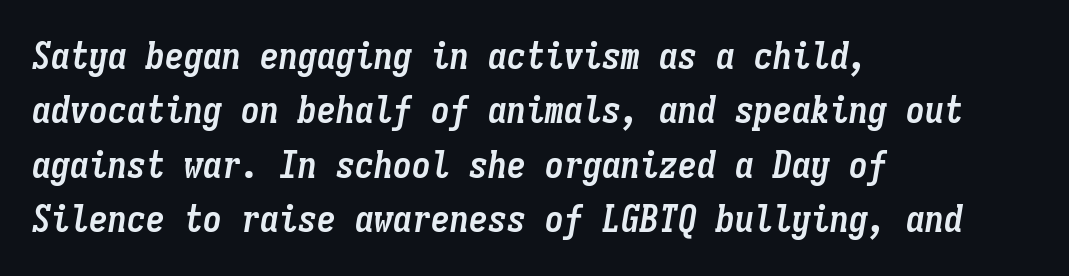
{"italic": "yes", "lean": "right", "slant_degrees": 9, "bold": "yes", "weight": "semibold", "width": "condensed", "stroke_contrast": "low", "x_height": "medium", "monospaced": "yes", "underline": "no", "align": "left", "line_spacing": "normal", "line_spacing_ratio": 1.43, "letter_spacing": "normal", "letter_spacing_em": 0.0, "glyph_px": 38}
